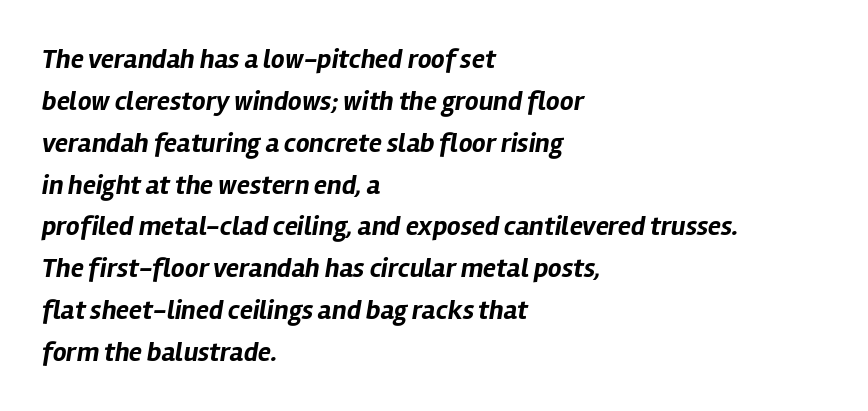
The image shows 27 px bold type, italic (leaning right); set left-aligned, normal line spacing (1.55x), normal letter spacing, not underlined.
